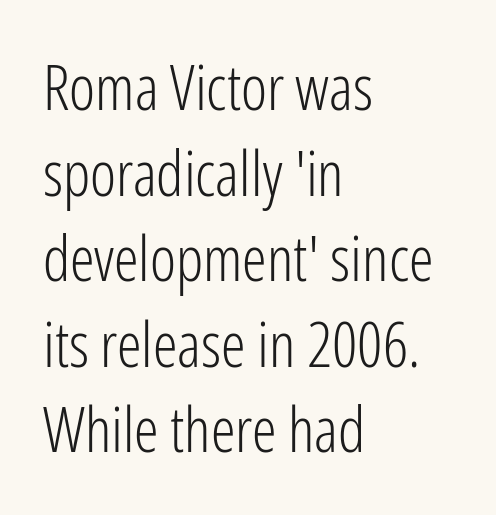
The image shows 62 px light, condensed sans-serif type, upright; set left-aligned, normal line spacing (1.38x), normal letter spacing, not underlined; low stroke contrast and a medium x-height.
